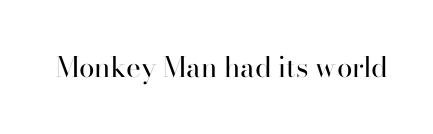
The image shows 28 px regular-weight serif type, upright; set normal letter spacing, not underlined; high stroke contrast and a small x-height.
